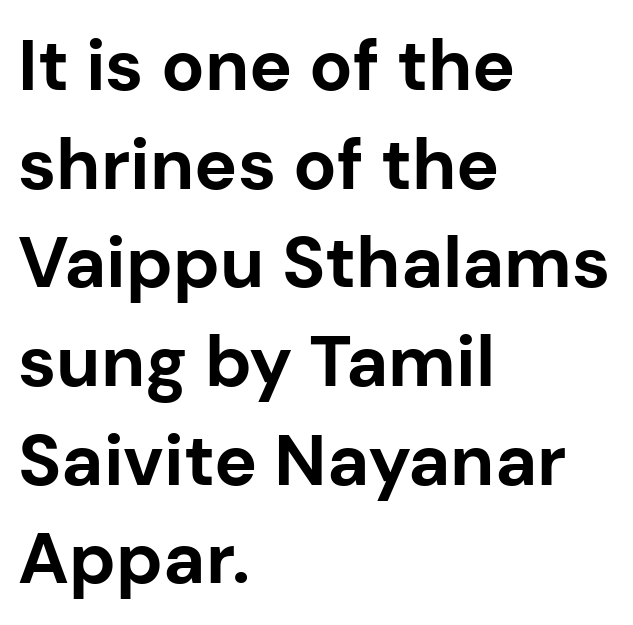
The image shows 72 px bold sans-serif type, upright; set left-aligned, normal line spacing (1.37x), normal letter spacing, not underlined; low stroke contrast and a medium x-height.
